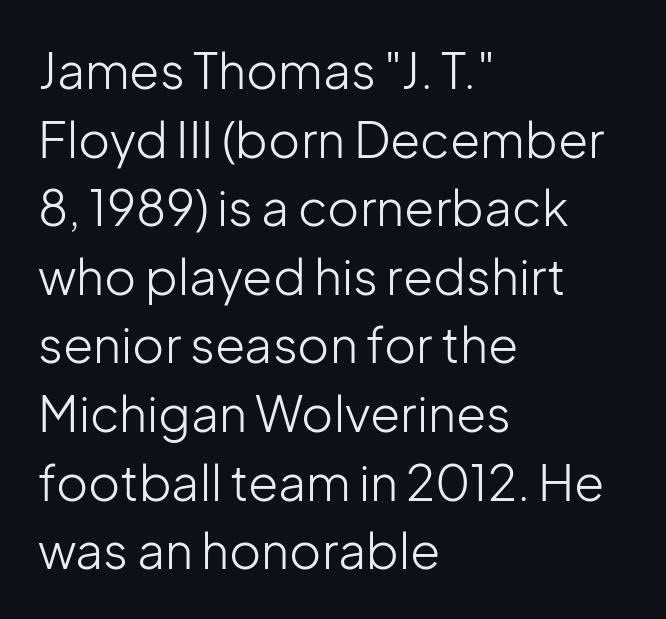
{"serif": "no", "italic": "no", "bold": "no", "weight": "light", "width": "normal", "stroke_contrast": "low", "x_height": "medium", "monospaced": "no", "underline": "no", "align": "left", "line_spacing": "normal", "line_spacing_ratio": 1.4, "letter_spacing": "normal", "letter_spacing_em": 0.0, "glyph_px": 49}
